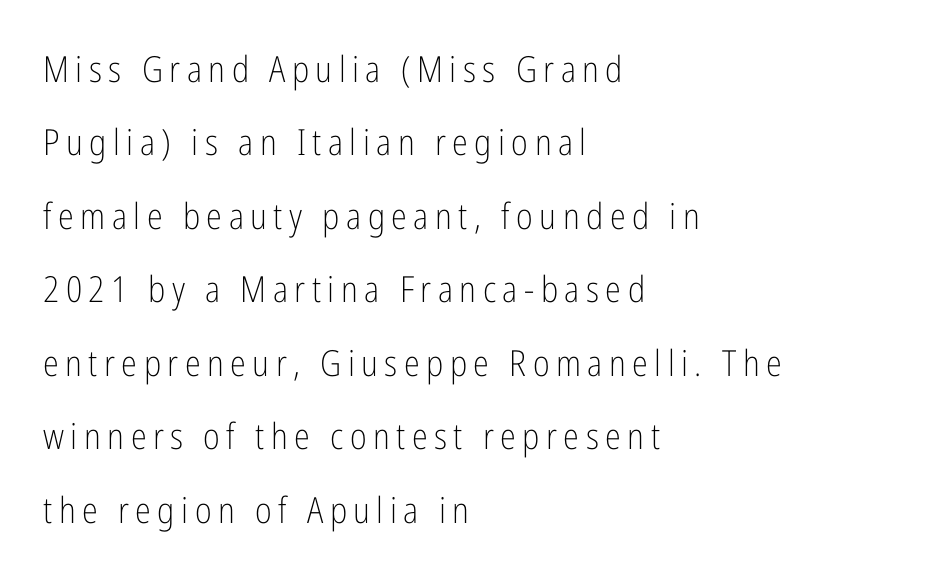
Q: Is the text bold? A: No.
Q: Is the text italic (slanted)? A: No, it is upright.
Q: Is the typeface a serif or a sans-serif typeface? A: Sans-serif.
Q: Is the text underlined? A: No.
Q: How is the paragraph aligned? A: Left-aligned.
Q: Is the spacing between lines tight, normal or loose? A: Loose.
Q: Width (condensed, normal, or wide)? A: Condensed.
Q: Stroke contrast? A: Low.
Q: x-height? A: Medium.
Q: Monospaced? A: No.
